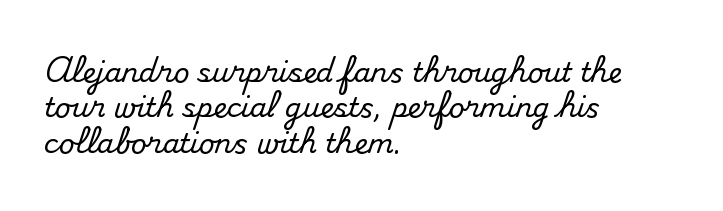
{"underline": "no", "align": "left", "line_spacing": "normal", "line_spacing_ratio": 1.31, "letter_spacing": "normal", "letter_spacing_em": 0.0, "glyph_px": 27}
